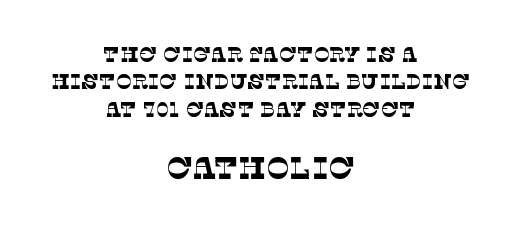
{"serif": "yes", "bold": "no", "weight": "thin", "width": "normal", "stroke_contrast": "low", "x_height": "large", "monospaced": "no", "underline": "no", "align": "center", "line_spacing": "normal", "line_spacing_ratio": 1.3, "letter_spacing": "normal", "letter_spacing_em": 0.0, "larger_block": "second", "size_ratio": 1.48, "glyph_px": 31}
